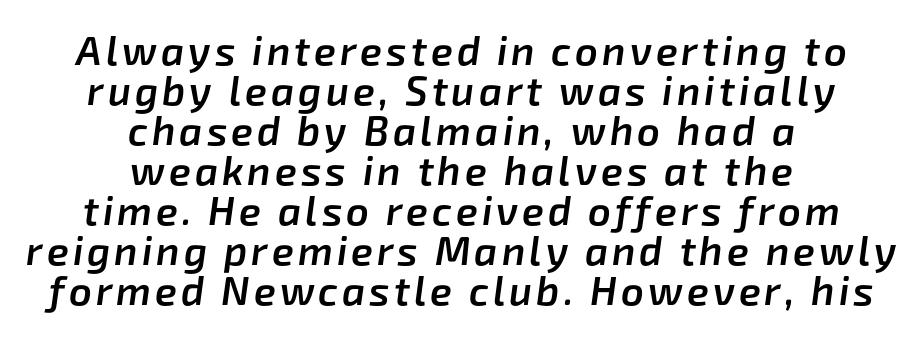
Varying glyph widths throughout — classic text-font behaviour. You could barely slide anything between these rows. Only glyphs here, with clear space below each row. Posture: slanted. Does the weight exceed regular? Yes, but only to semibold.
